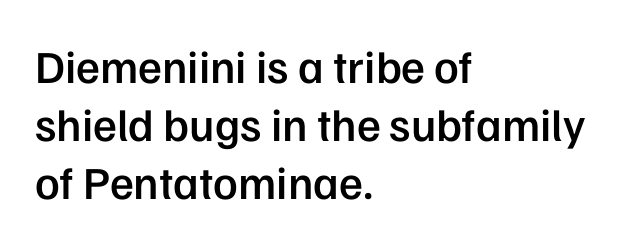
Q: Is the text bold? A: Semi-bold.
Q: Is the text italic (slanted)? A: No, it is upright.
Q: Is the typeface a serif or a sans-serif typeface? A: Sans-serif.
Q: Is the text underlined? A: No.
Q: How is the paragraph aligned? A: Left-aligned.
Q: Is the spacing between letters normal or unusually wide? A: Normal.
Q: Is the spacing between lines tight, normal or loose? A: Normal.
Q: Width (condensed, normal, or wide)? A: Normal.
Q: Stroke contrast? A: Low.
Q: x-height? A: Medium.
Q: Monospaced? A: No.
